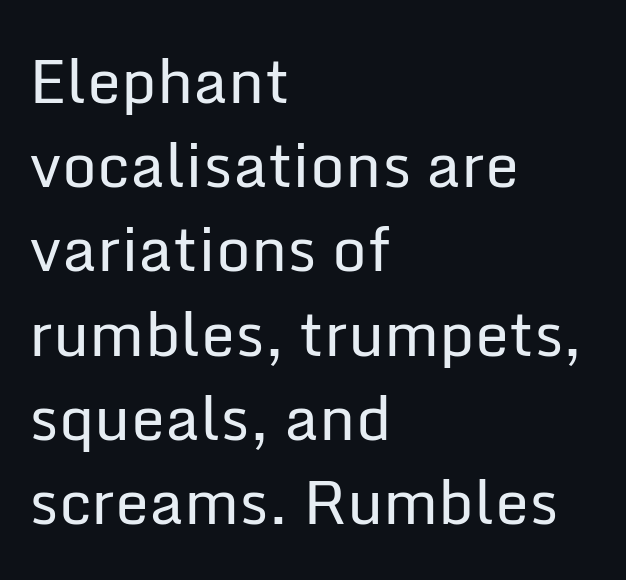
The image shows 61 px regular-weight sans-serif type, upright; set left-aligned, normal line spacing (1.38x), normal letter spacing, not underlined; low stroke contrast and a medium x-height.
